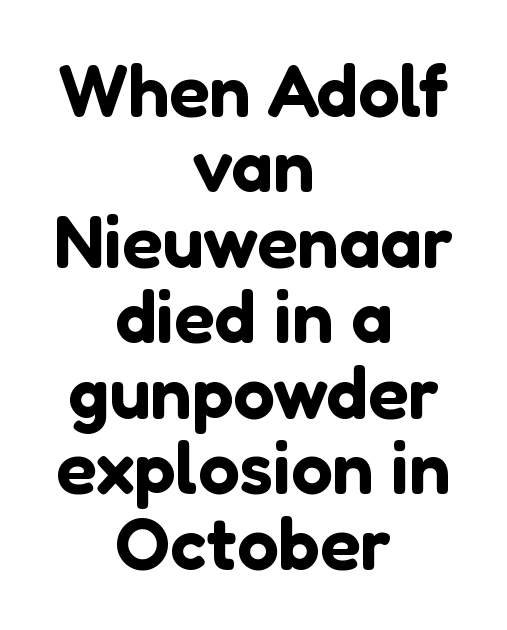
Designer's note — italics off, roman on. Grotesque or geometric, the face here clearly has no serifs. You could call the tracking neutral — neither tight nor loose. One glance says dense: line gaps are narrower than usual. This sample is center-justified, so both line endings float freely. Descender tails drop into unmarked territory.
